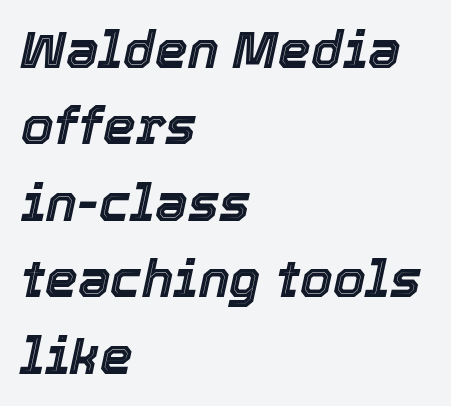
{"italic": "yes", "lean": "right", "slant_degrees": 12, "width": "normal", "x_height": "medium", "monospaced": "no", "underline": "no", "align": "left", "line_spacing": "normal", "line_spacing_ratio": 1.47, "letter_spacing": "normal", "letter_spacing_em": 0.0, "glyph_px": 52}
